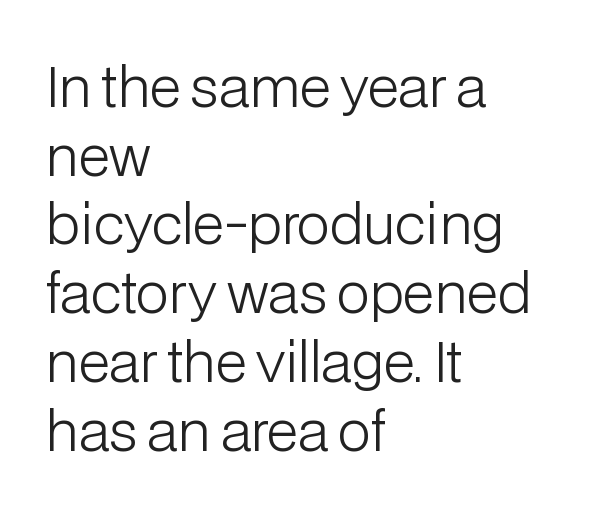
{"serif": "no", "italic": "no", "bold": "no", "weight": "light", "width": "normal", "stroke_contrast": "low", "x_height": "medium", "monospaced": "no", "underline": "no", "align": "left", "line_spacing": "normal", "line_spacing_ratio": 1.25, "letter_spacing": "normal", "letter_spacing_em": 0.0, "glyph_px": 55}
